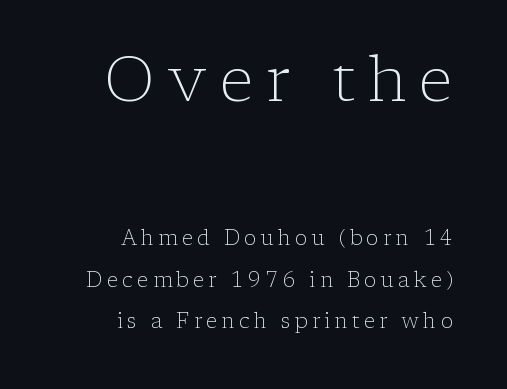
{"serif": "yes", "italic": "no", "bold": "no", "weight": "light", "width": "normal", "stroke_contrast": "low", "x_height": "medium", "monospaced": "no", "underline": "no", "align": "right", "line_spacing": "loose", "line_spacing_ratio": 1.98, "letter_spacing": "wide", "letter_spacing_em": 0.2, "larger_block": "first", "size_ratio": 3.0, "glyph_px": 63}
